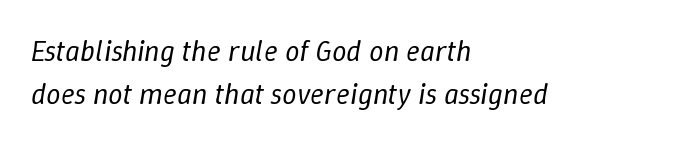
The image shows 29 px regular-weight type, italic (leaning right); set left-aligned, normal line spacing (1.49x), normal letter spacing, not underlined; low stroke contrast and a medium x-height.
